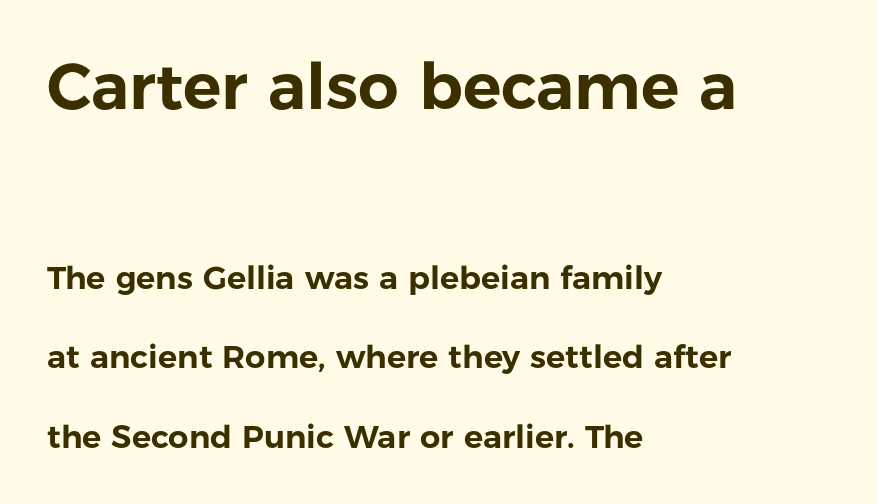
Q: Is the text italic (slanted)? A: No, it is upright.
Q: Is the typeface a serif or a sans-serif typeface? A: Sans-serif.
Q: Is the text underlined? A: No.
Q: How is the paragraph aligned? A: Left-aligned.
Q: Is the spacing between letters normal or unusually wide? A: Normal.
Q: Is the spacing between lines tight, normal or loose? A: Loose.
Q: Which block of text is set in a larger size, the first (top) or the second (bottom)? A: The first (top) one.
Q: Width (condensed, normal, or wide)? A: Normal.
Q: Stroke contrast? A: Low.
Q: x-height? A: Medium.
Q: Monospaced? A: No.
